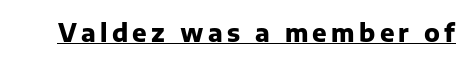
{"italic": "no", "bold": "yes", "underline": "yes", "glyph_px": 24}
